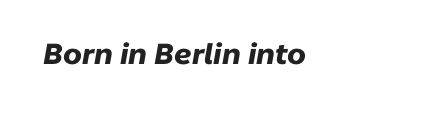
Q: Is the text bold? A: Yes.
Q: Is the text italic (slanted)? A: Yes, it leans right by about 10 degrees.
Q: Is the text underlined? A: No.
Q: How is the paragraph aligned? A: Left-aligned.
Q: Is the spacing between letters normal or unusually wide? A: Normal.
Q: Width (condensed, normal, or wide)? A: Normal.
Q: Stroke contrast? A: Low.
Q: x-height? A: Medium.
Q: Monospaced? A: No.
